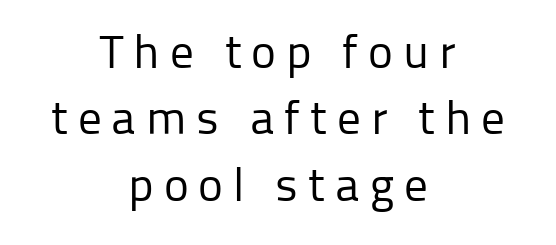
The image shows 47 px regular-weight sans-serif type, upright; set centered, normal line spacing (1.41x), unusually wide letter spacing (+0.21 em), not underlined; low stroke contrast and a medium x-height.
